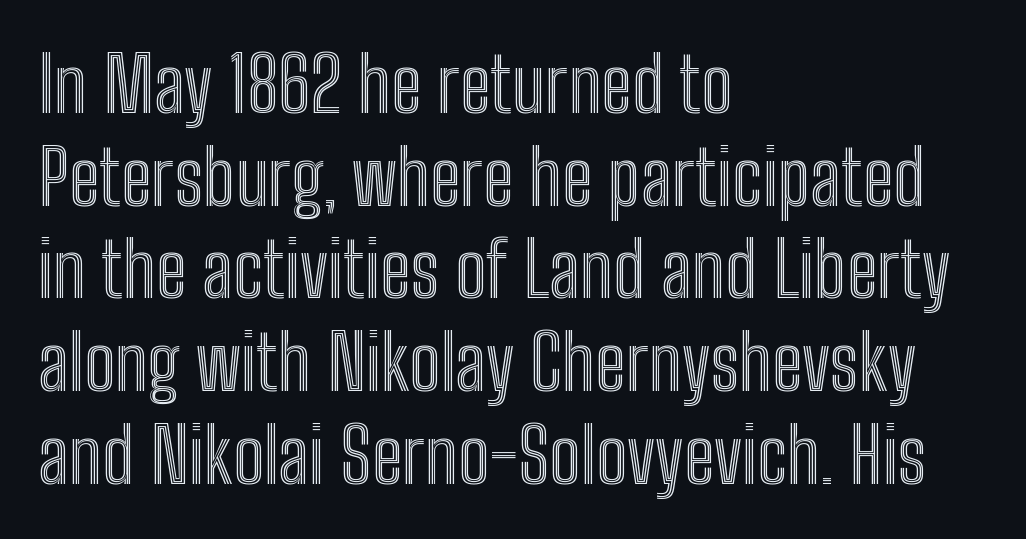
Leftover space on each line is placed entirely after the last word. Do the characters align in a grid? No, the font is proportional. How are the letters spaced? Ordinarily, with no added tracking. Descenders hang freely into open space.
